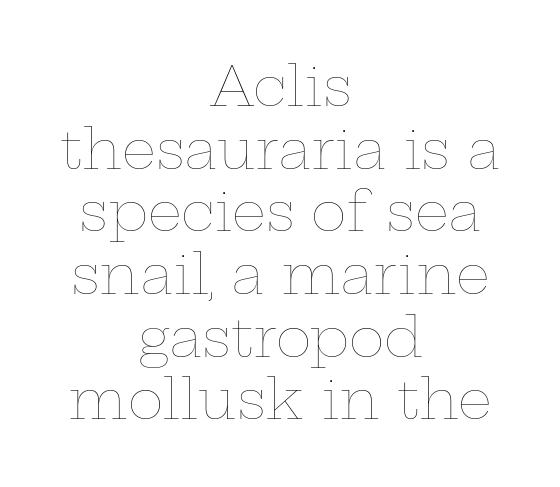
{"italic": "no", "bold": "no", "weight": "thin", "width": "wide", "stroke_contrast": "low", "x_height": "medium", "monospaced": "no", "underline": "no", "align": "center", "line_spacing_ratio": 1.16, "letter_spacing": "normal", "letter_spacing_em": 0.0, "glyph_px": 54}
